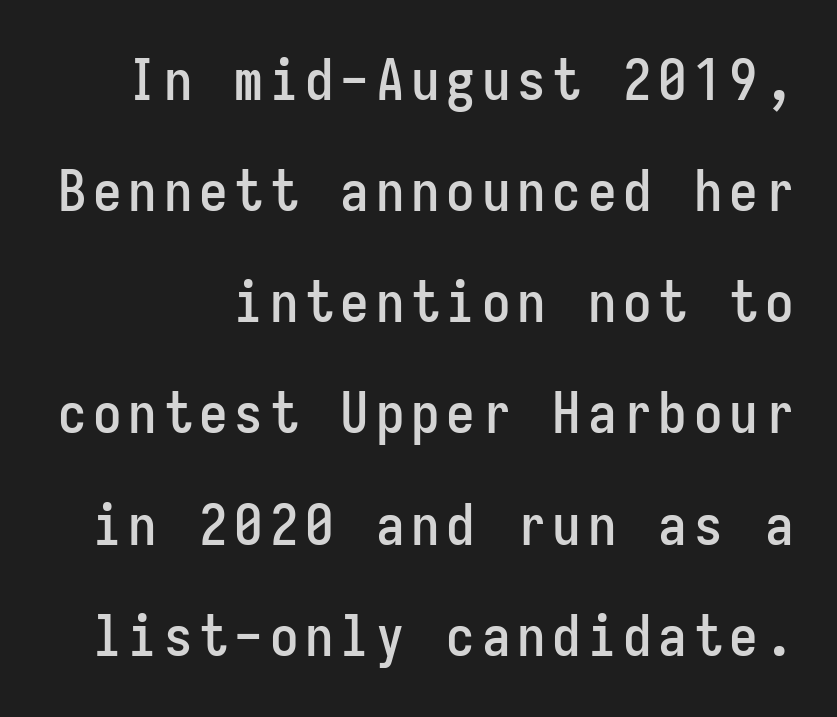
The image shows 57 px condensed sans-serif type, upright, monospaced; set right-aligned, loose line spacing (1.95x), not underlined; low stroke contrast and a medium x-height.
